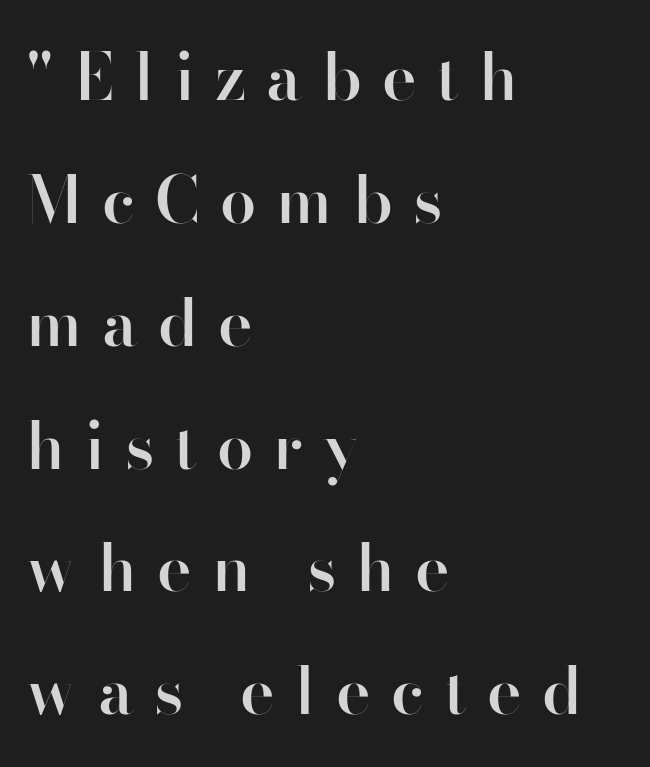
Q: Is the text bold? A: Semi-bold.
Q: Is the text italic (slanted)? A: No, it is upright.
Q: Is the typeface a serif or a sans-serif typeface? A: Sans-serif.
Q: Is the text underlined? A: No.
Q: How is the paragraph aligned? A: Left-aligned.
Q: Is the spacing between letters normal or unusually wide? A: Unusually wide.
Q: Width (condensed, normal, or wide)? A: Normal.
Q: Stroke contrast? A: High.
Q: x-height? A: Small.
Q: Monospaced? A: No.
